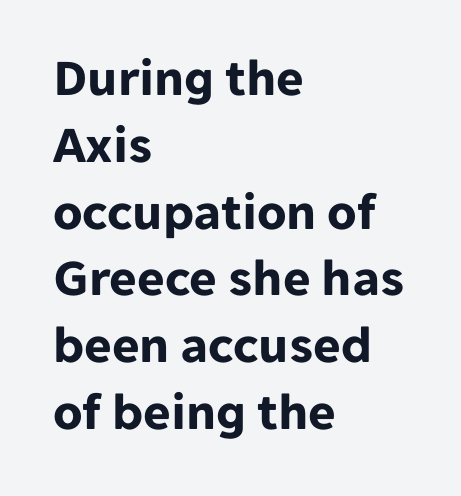
The image shows 53 px bold sans-serif type, upright; set left-aligned, normal line spacing (1.26x), normal letter spacing, not underlined; low stroke contrast and a medium x-height.
